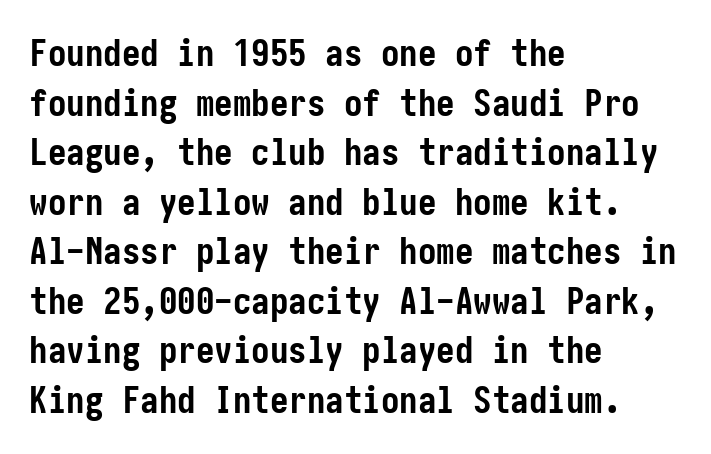
{"serif": "no", "italic": "no", "bold": "yes", "weight": "semibold", "width": "condensed", "stroke_contrast": "low", "x_height": "medium", "underline": "no", "align": "left", "line_spacing": "normal", "line_spacing_ratio": 1.34, "letter_spacing": "normal", "letter_spacing_em": 0.0, "glyph_px": 37}
